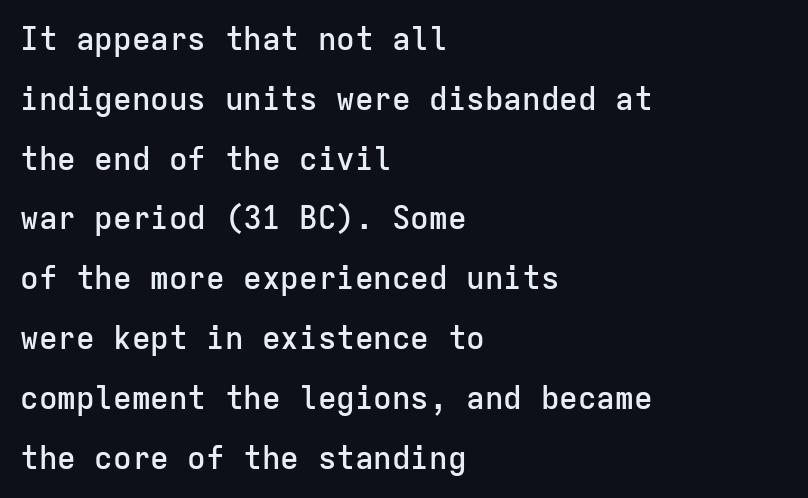
{"serif": "no", "italic": "no", "bold": "semi", "weight": "semibold", "width": "normal", "stroke_contrast": "low", "x_height": "medium", "monospaced": "yes", "underline": "no", "align": "left", "line_spacing": "loose", "line_spacing_ratio": 1.93, "letter_spacing": "normal", "letter_spacing_em": 0.0, "glyph_px": 31}
